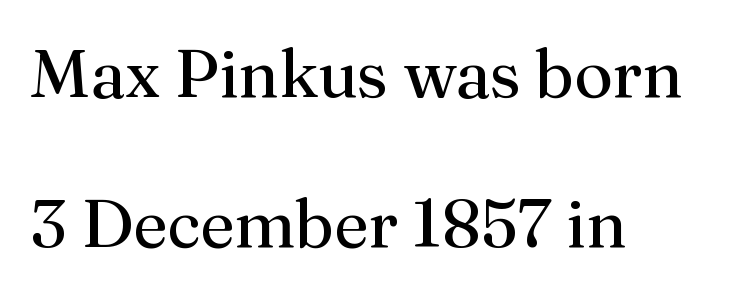
{"serif": "yes", "italic": "no", "bold": "no", "weight": "regular", "width": "normal", "stroke_contrast": "medium", "x_height": "medium", "monospaced": "no", "underline": "no", "align": "left", "line_spacing": "loose", "line_spacing_ratio": 2.21, "letter_spacing": "normal", "letter_spacing_em": 0.0, "glyph_px": 68}
